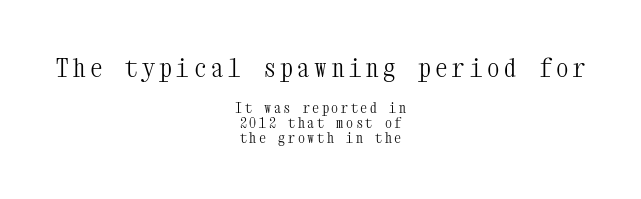
Q: Is the text bold? A: No.
Q: Is the text italic (slanted)? A: No, it is upright.
Q: Is the text underlined? A: No.
Q: How is the paragraph aligned? A: Centered.
Q: Is the spacing between lines tight, normal or loose? A: Tight.
Q: Which block of text is set in a larger size, the first (top) or the second (bottom)? A: The first (top) one.
